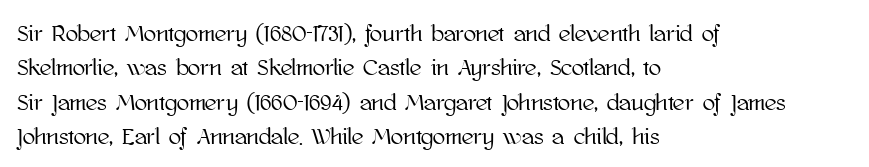
The image shows 23 px text type, upright; set left-aligned, normal line spacing (1.49x), normal letter spacing, not underlined.
